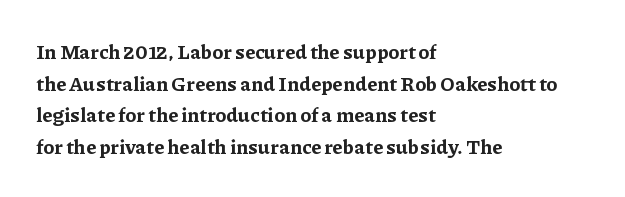
The image shows 20 px bold type, upright; set left-aligned, normal line spacing (1.58x), normal letter spacing, not underlined.
